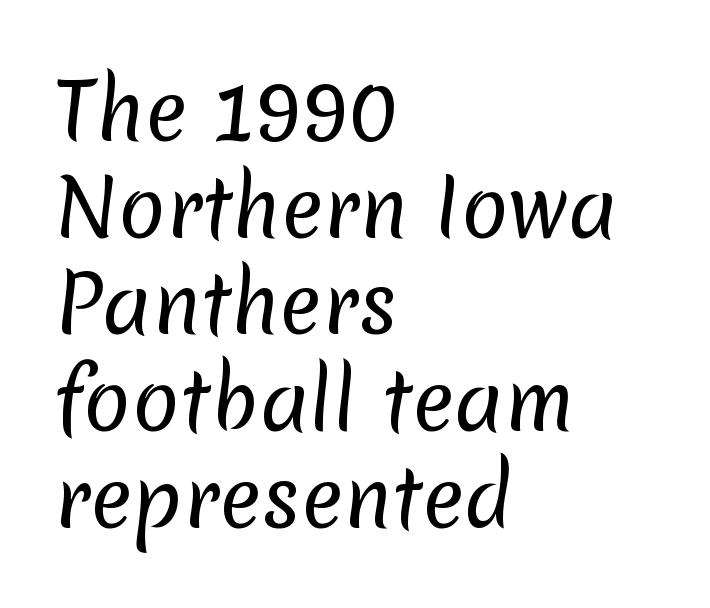
{"serif": "no", "bold": "no", "weight": "regular", "width": "normal", "stroke_contrast": "low", "x_height": "medium", "monospaced": "no", "underline": "no", "align": "left", "line_spacing_ratio": 1.24, "letter_spacing": "normal", "letter_spacing_em": 0.0, "glyph_px": 78}
